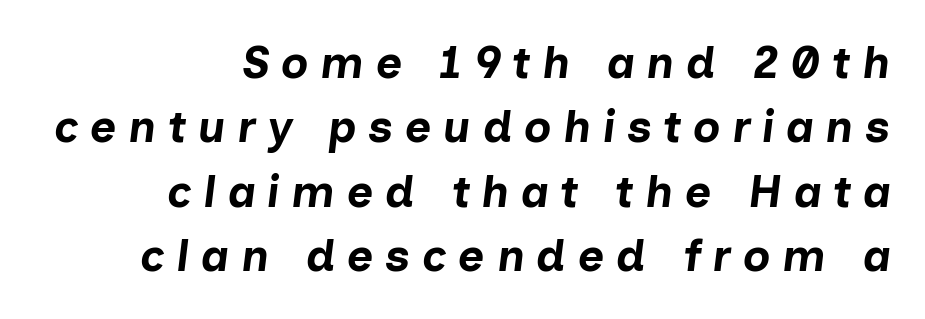
The string is rendered with underlining switched off. Designer's note — italics engaged. Thick stems and heavy bowls — unmistakably bold. Display-style spreading of the glyphs; the letterfit is very open. These lines stack with their right ends in a neat column.
